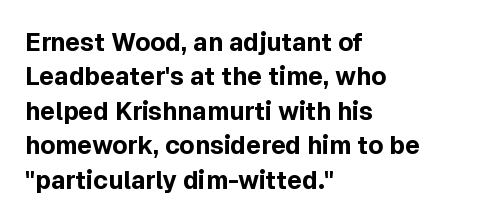
Q: Is the text bold? A: Yes.
Q: Is the text italic (slanted)? A: No, it is upright.
Q: Is the text underlined? A: No.
Q: How is the paragraph aligned? A: Left-aligned.
Q: Is the spacing between letters normal or unusually wide? A: Normal.
Q: Is the spacing between lines tight, normal or loose? A: Normal.
